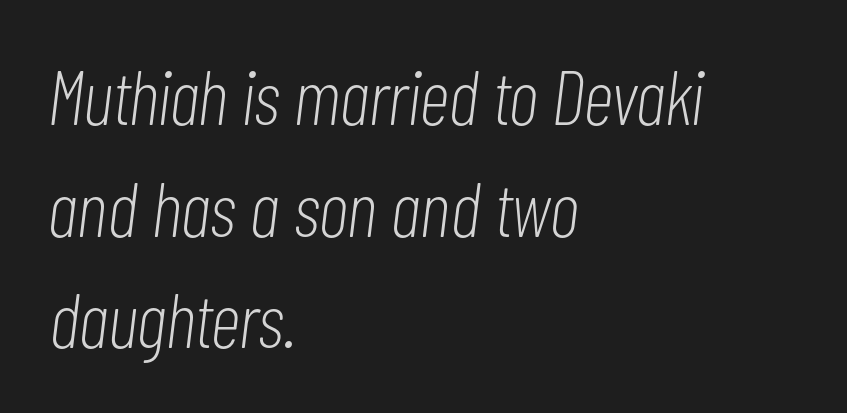
Q: Is the text bold? A: No.
Q: Is the text italic (slanted)? A: Yes, it leans right by about 7 degrees.
Q: Is the text underlined? A: No.
Q: How is the paragraph aligned? A: Left-aligned.
Q: Is the spacing between letters normal or unusually wide? A: Normal.
Q: Is the spacing between lines tight, normal or loose? A: Normal.
Q: Width (condensed, normal, or wide)? A: Condensed.
Q: Stroke contrast? A: Low.
Q: x-height? A: Medium.
Q: Monospaced? A: No.
